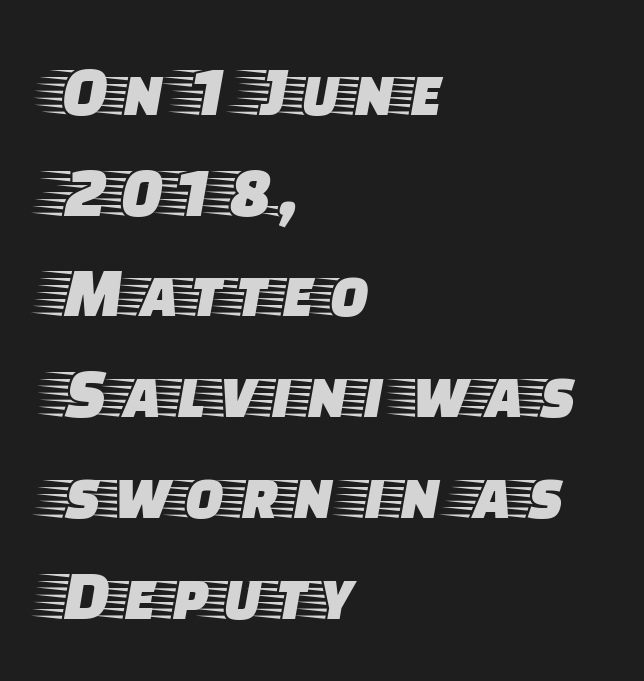
Q: Is the text italic (slanted)? A: Yes.
Q: Is the typeface a serif or a sans-serif typeface? A: Serif.
Q: Is the text underlined? A: No.
Q: How is the paragraph aligned? A: Left-aligned.
Q: Is the spacing between letters normal or unusually wide? A: Normal.
Q: Is the spacing between lines tight, normal or loose? A: Normal.
Q: Width (condensed, normal, or wide)? A: Wide.
Q: Stroke contrast? A: Low.
Q: x-height? A: Large.
Q: Monospaced? A: No.
